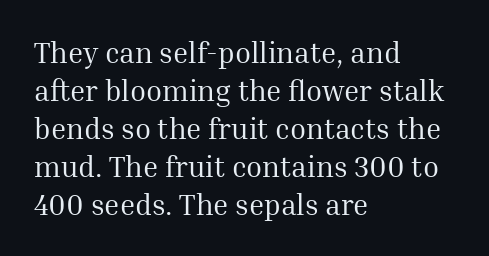
{"serif": "yes", "italic": "no", "bold": "no", "weight": "regular", "width": "normal", "stroke_contrast": "medium", "x_height": "medium", "monospaced": "no", "underline": "no", "align": "left", "line_spacing": "normal", "line_spacing_ratio": 1.31, "letter_spacing": "normal", "letter_spacing_em": 0.0, "glyph_px": 29}
